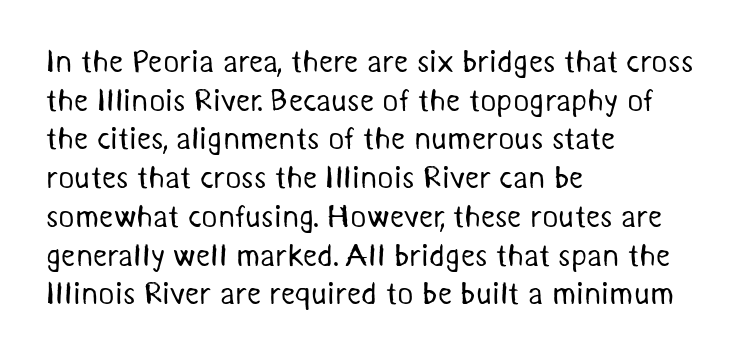
Q: Is the text bold? A: No.
Q: Is the typeface a serif or a sans-serif typeface? A: Sans-serif.
Q: Is the text underlined? A: No.
Q: How is the paragraph aligned? A: Left-aligned.
Q: Is the spacing between letters normal or unusually wide? A: Normal.
Q: Is the spacing between lines tight, normal or loose? A: Normal.
Q: Width (condensed, normal, or wide)? A: Normal.
Q: Stroke contrast? A: Medium.
Q: x-height? A: Medium.
Q: Monospaced? A: No.
